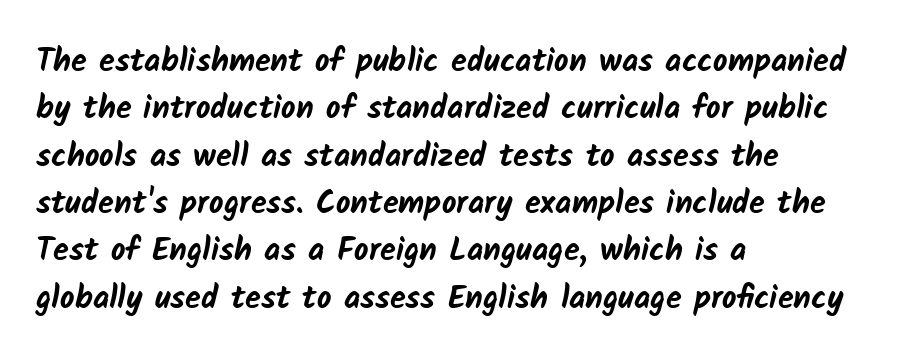
Q: Is the text bold? A: Yes.
Q: Is the typeface a serif or a sans-serif typeface? A: Sans-serif.
Q: Is the text underlined? A: No.
Q: How is the paragraph aligned? A: Left-aligned.
Q: Is the spacing between letters normal or unusually wide? A: Normal.
Q: Is the spacing between lines tight, normal or loose? A: Normal.
Q: Width (condensed, normal, or wide)? A: Normal.
Q: Stroke contrast? A: Low.
Q: x-height? A: Medium.
Q: Monospaced? A: No.
